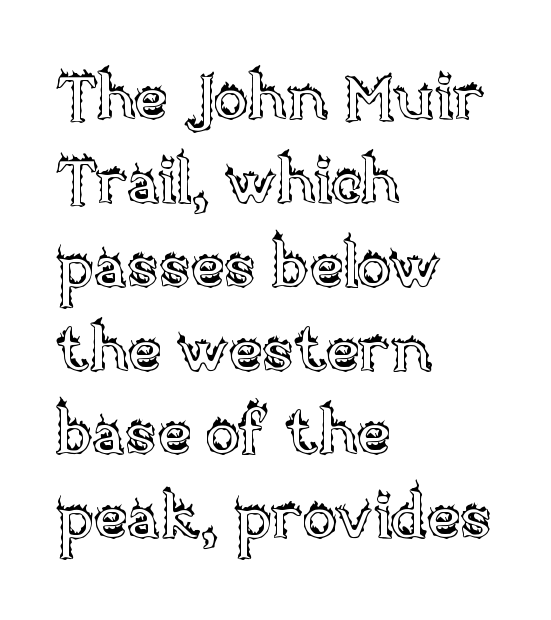
Q: Is the text italic (slanted)? A: No, it is upright.
Q: Is the text underlined? A: No.
Q: How is the paragraph aligned? A: Left-aligned.
Q: Is the spacing between letters normal or unusually wide? A: Normal.
Q: Is the spacing between lines tight, normal or loose? A: Normal.
Q: Width (condensed, normal, or wide)? A: Normal.
Q: x-height? A: Large.
Q: Monospaced? A: No.
